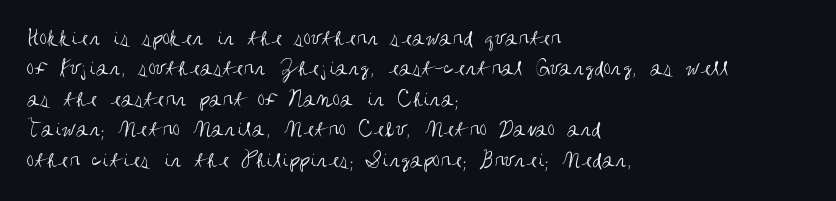
Q: Is the text bold? A: No.
Q: Is the text underlined? A: No.
Q: How is the paragraph aligned? A: Left-aligned.
Q: Is the spacing between letters normal or unusually wide? A: Normal.
Q: Is the spacing between lines tight, normal or loose? A: Normal.
